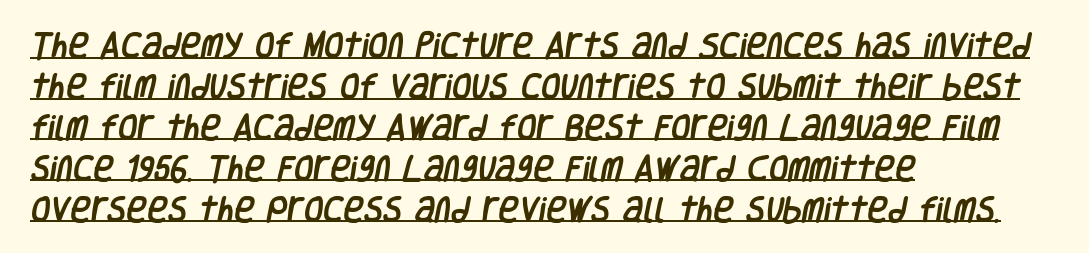
{"serif": "no", "width": "condensed", "stroke_contrast": "low", "x_height": "large", "monospaced": "no", "underline": "yes", "align": "left", "line_spacing": "normal", "line_spacing_ratio": 1.46, "letter_spacing": "normal", "letter_spacing_em": 0.0, "glyph_px": 28}
